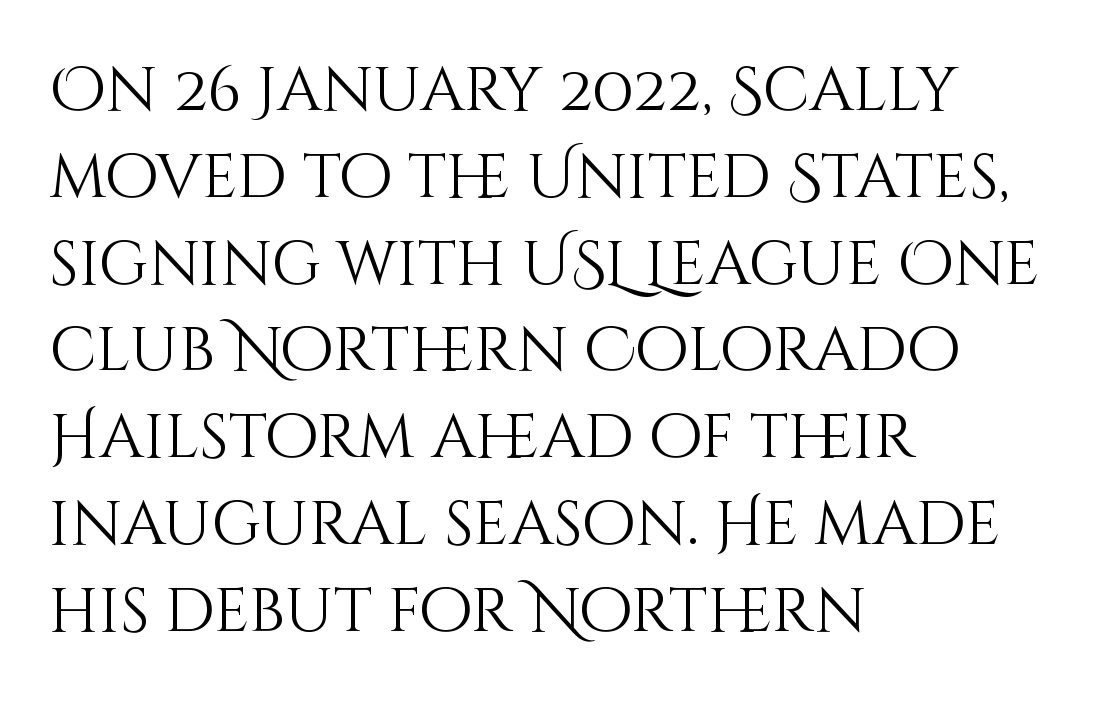
Note the varied advance widths — an 'i' is clearly narrower than an 'm'. Interline gaps are of average width in this sample. Letter spacing: default. Every row of glyphs begins at an identical x-position on the left.
